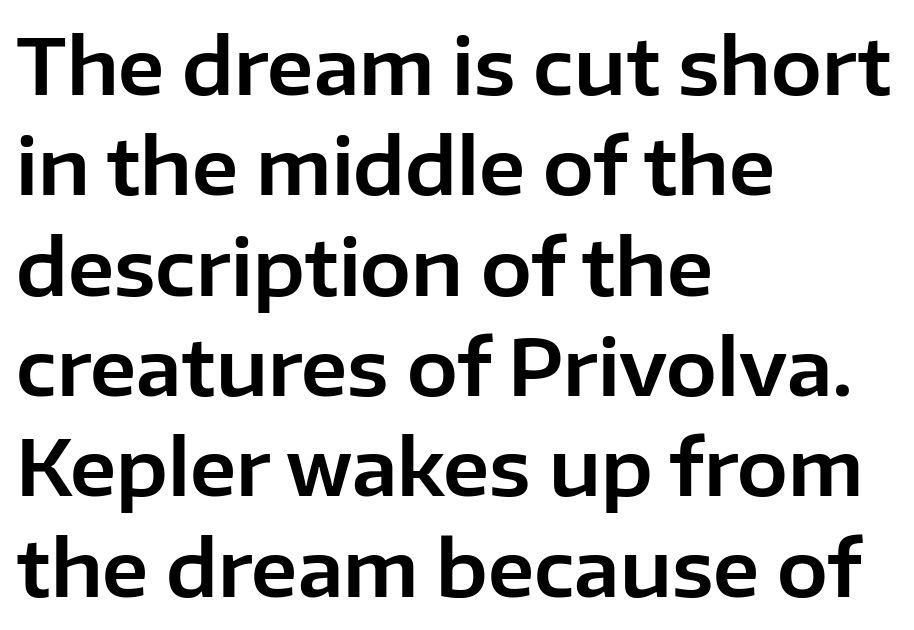
The image shows 76 px sans-serif type, upright; set left-aligned, normal line spacing (1.32x), normal letter spacing, not underlined; low stroke contrast and a medium x-height.
